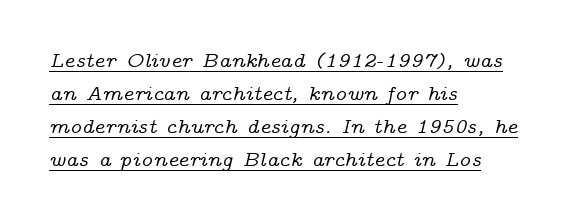
{"italic": "yes", "lean": "right", "slant_degrees": 14, "underline": "yes", "align": "left", "line_spacing": "normal", "line_spacing_ratio": 1.57, "letter_spacing": "normal", "letter_spacing_em": 0.0, "glyph_px": 21}
